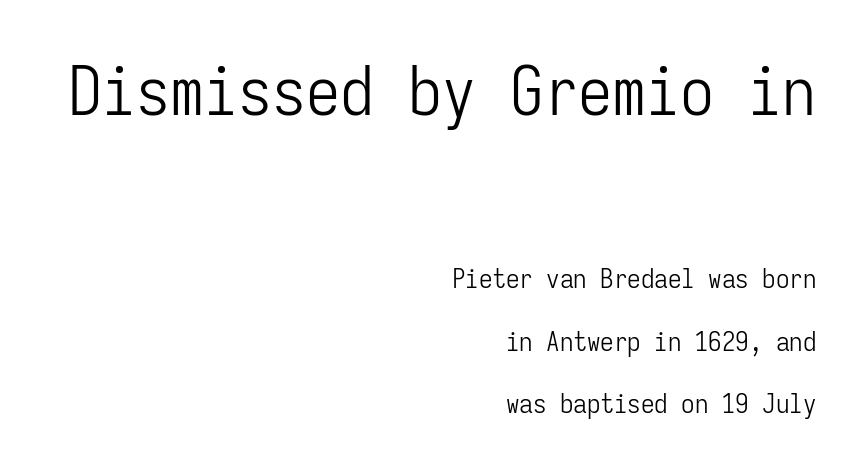
The image shows 68 px light, condensed sans-serif type, upright, monospaced; set right-aligned, loose line spacing (2.32x), normal letter spacing, not underlined; the first (top) block is 2.52x larger; low stroke contrast and a medium x-height.
